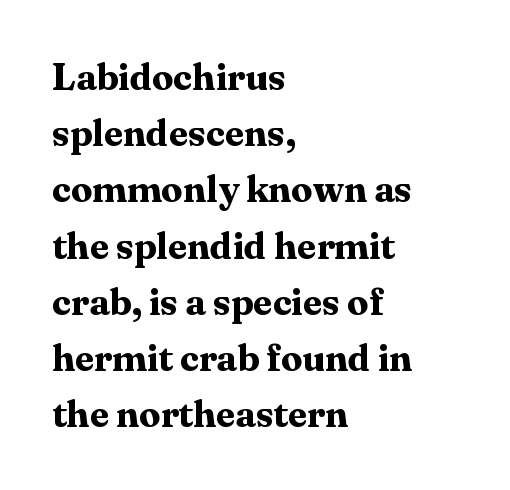
Q: Is the text bold? A: Yes.
Q: Is the text italic (slanted)? A: No, it is upright.
Q: Is the typeface a serif or a sans-serif typeface? A: Serif.
Q: Is the text underlined? A: No.
Q: How is the paragraph aligned? A: Left-aligned.
Q: Is the spacing between letters normal or unusually wide? A: Normal.
Q: Is the spacing between lines tight, normal or loose? A: Normal.
Q: Width (condensed, normal, or wide)? A: Normal.
Q: Stroke contrast? A: Medium.
Q: x-height? A: Medium.
Q: Monospaced? A: No.
